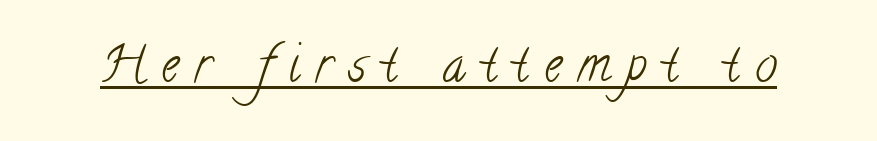
A typesetter would call this heavily tracked-out type. Here the designer chose a conventional face with non-uniform glyph widths. Letterform terminals end in serifs throughout the passage. The strokes are not fattened; the text isn't bold. A typographer would call this underscored text.
